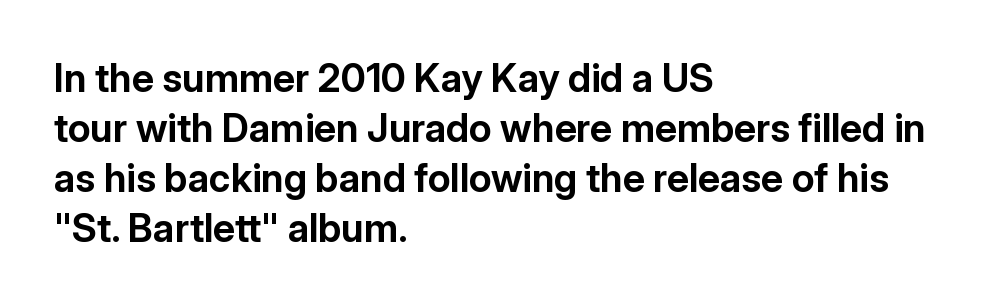
The image shows 39 px bold sans-serif type, upright; set left-aligned, normal line spacing (1.28x), normal letter spacing, not underlined; low stroke contrast and a medium x-height.
